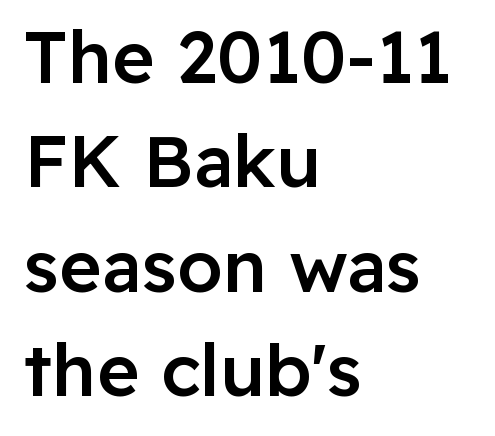
The image shows 73 px semibold sans-serif type, upright; set left-aligned, normal line spacing (1.43x), normal letter spacing, not underlined; low stroke contrast and a medium x-height.
